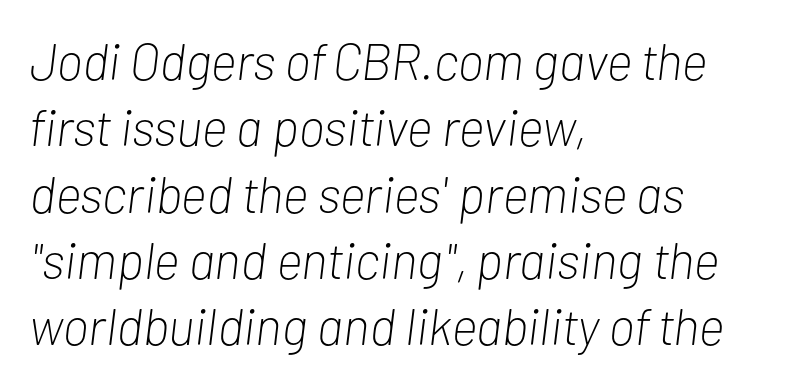
Q: Is the text bold? A: No.
Q: Is the text italic (slanted)? A: Yes, it leans right by about 7 degrees.
Q: Is the text underlined? A: No.
Q: How is the paragraph aligned? A: Left-aligned.
Q: Is the spacing between letters normal or unusually wide? A: Normal.
Q: Is the spacing between lines tight, normal or loose? A: Normal.
Q: Width (condensed, normal, or wide)? A: Condensed.
Q: Stroke contrast? A: Low.
Q: x-height? A: Medium.
Q: Monospaced? A: No.
